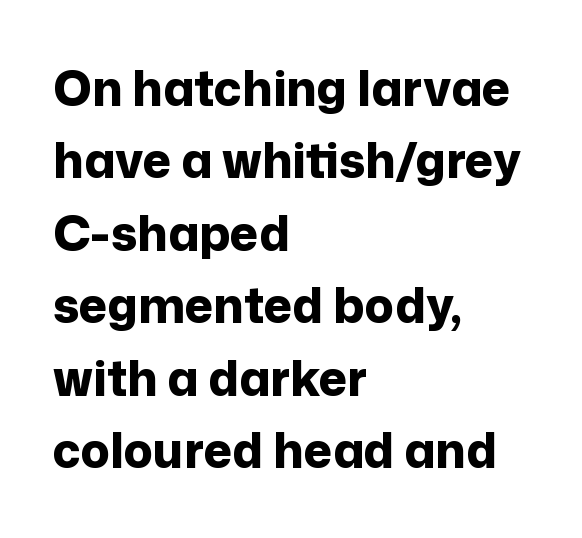
{"serif": "no", "italic": "no", "bold": "yes", "weight": "bold", "width": "normal", "stroke_contrast": "low", "x_height": "medium", "monospaced": "no", "underline": "no", "align": "left", "line_spacing": "normal", "line_spacing_ratio": 1.51, "letter_spacing": "normal", "letter_spacing_em": 0.0, "glyph_px": 48}
